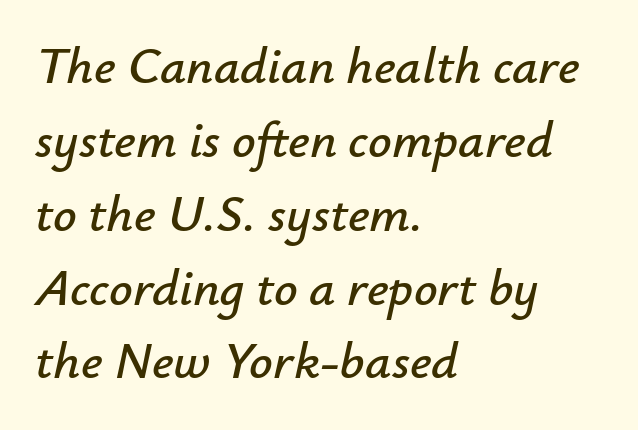
The image shows 52 px text type, italic (leaning right); set left-aligned, normal line spacing (1.42x), normal letter spacing, not underlined; low stroke contrast and a small x-height.
